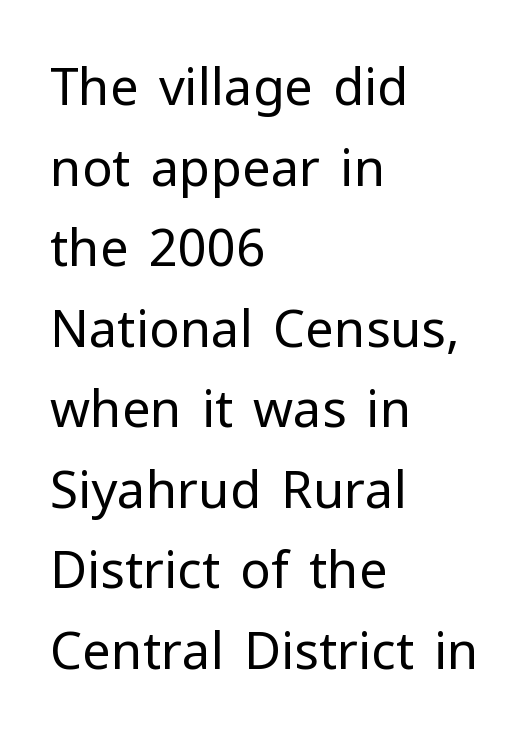
{"serif": "no", "italic": "no", "bold": "no", "weight": "regular", "width": "normal", "stroke_contrast": "low", "x_height": "medium", "monospaced": "no", "underline": "no", "align": "left", "line_spacing": "normal", "line_spacing_ratio": 1.58, "letter_spacing": "normal", "letter_spacing_em": 0.0, "glyph_px": 51}
